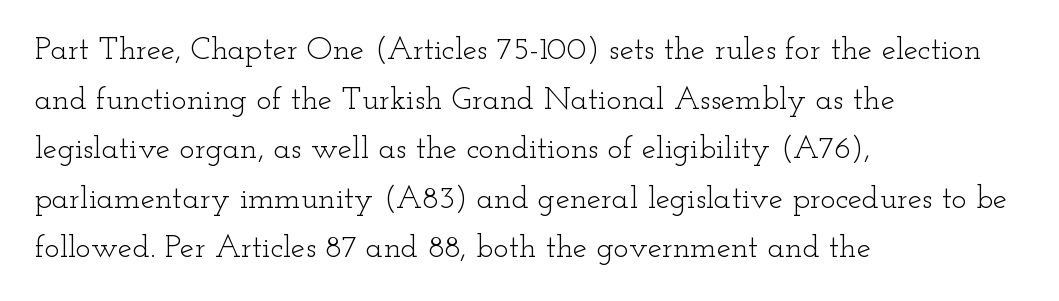
Q: Is the text bold? A: No.
Q: Is the text italic (slanted)? A: No, it is upright.
Q: Is the typeface a serif or a sans-serif typeface? A: Serif.
Q: Is the text underlined? A: No.
Q: How is the paragraph aligned? A: Left-aligned.
Q: Is the spacing between letters normal or unusually wide? A: Normal.
Q: Is the spacing between lines tight, normal or loose? A: Normal.
Q: Width (condensed, normal, or wide)? A: Wide.
Q: Stroke contrast? A: Low.
Q: x-height? A: Small.
Q: Monospaced? A: No.
